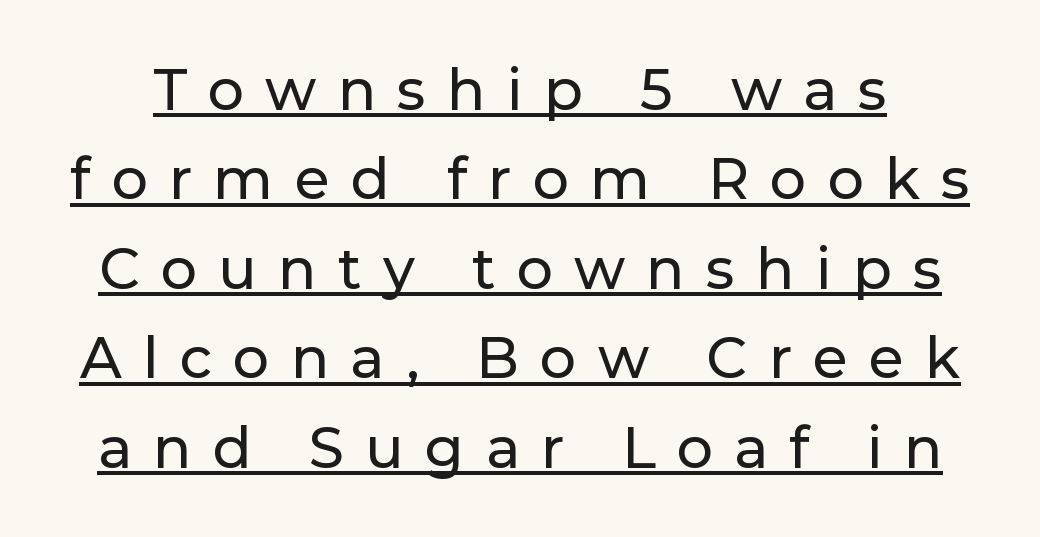
Successive baselines arrive at the customary interval. Note the varied advance widths — an 'i' is clearly narrower than an 'm'. The words here are underlined. The passage shown has open, widely tracked lettering throughout. Rendered with straight, roman letterforms.
